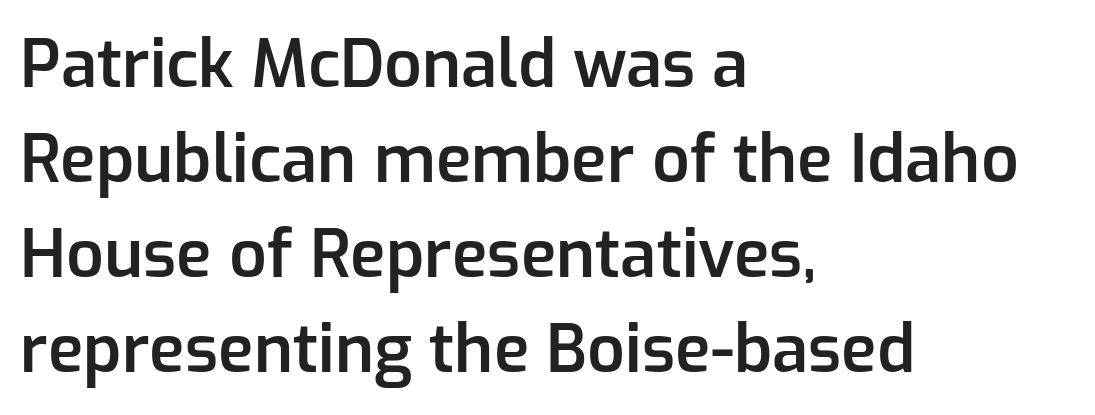
{"serif": "no", "italic": "no", "bold": "semi", "weight": "semibold", "width": "normal", "stroke_contrast": "low", "x_height": "medium", "monospaced": "no", "underline": "no", "align": "left", "line_spacing": "normal", "line_spacing_ratio": 1.44, "letter_spacing": "normal", "letter_spacing_em": 0.0, "glyph_px": 66}
